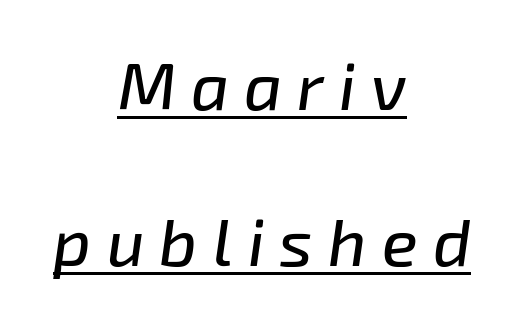
Q: Is the text italic (slanted)? A: Yes, it leans right by about 8 degrees.
Q: Is the text underlined? A: Yes.
Q: How is the paragraph aligned? A: Centered.
Q: Is the spacing between letters normal or unusually wide? A: Unusually wide.
Q: Is the spacing between lines tight, normal or loose? A: Loose.
Q: Width (condensed, normal, or wide)? A: Normal.
Q: Stroke contrast? A: Low.
Q: x-height? A: Medium.
Q: Monospaced? A: No.
